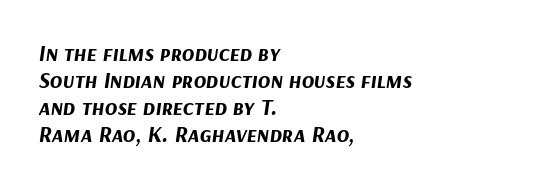
{"italic": "yes", "lean": "right", "slant_degrees": 9, "bold": "yes", "underline": "no", "align": "left", "line_spacing_ratio": 1.17, "letter_spacing": "normal", "letter_spacing_em": 0.0, "glyph_px": 23}
